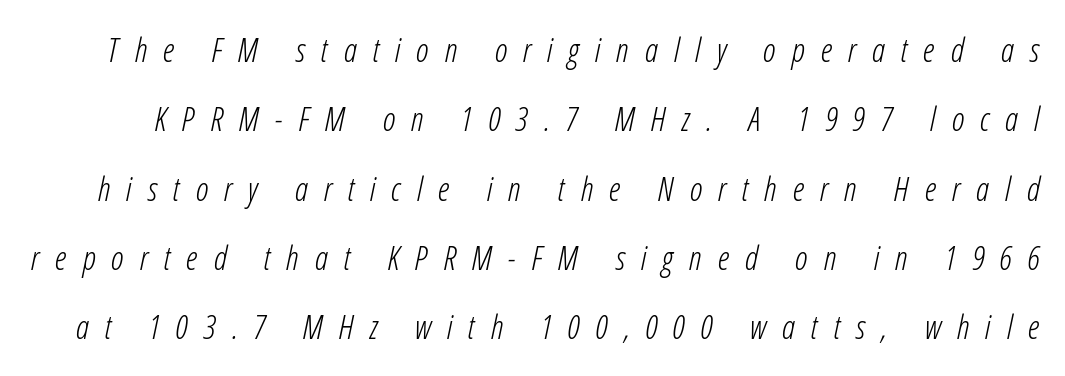
Q: Is the text bold? A: No.
Q: Is the text italic (slanted)? A: Yes, it leans right by about 12 degrees.
Q: Is the text underlined? A: No.
Q: Is the spacing between letters normal or unusually wide? A: Unusually wide.
Q: Is the spacing between lines tight, normal or loose? A: Loose.
Q: Width (condensed, normal, or wide)? A: Condensed.
Q: Stroke contrast? A: Low.
Q: x-height? A: Medium.
Q: Monospaced? A: No.
